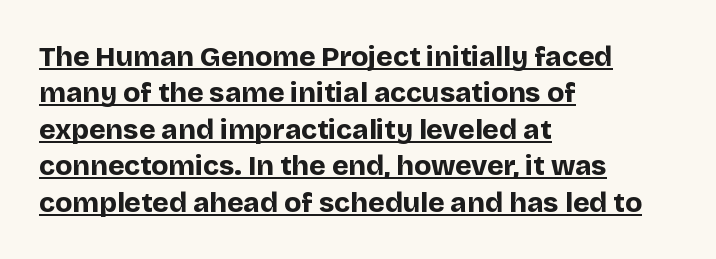
{"serif": "no", "italic": "no", "bold": "yes", "weight": "bold", "width": "normal", "stroke_contrast": "low", "x_height": "large", "monospaced": "no", "underline": "yes", "align": "left", "line_spacing": "normal", "line_spacing_ratio": 1.3, "letter_spacing": "normal", "letter_spacing_em": 0.0, "glyph_px": 28}
